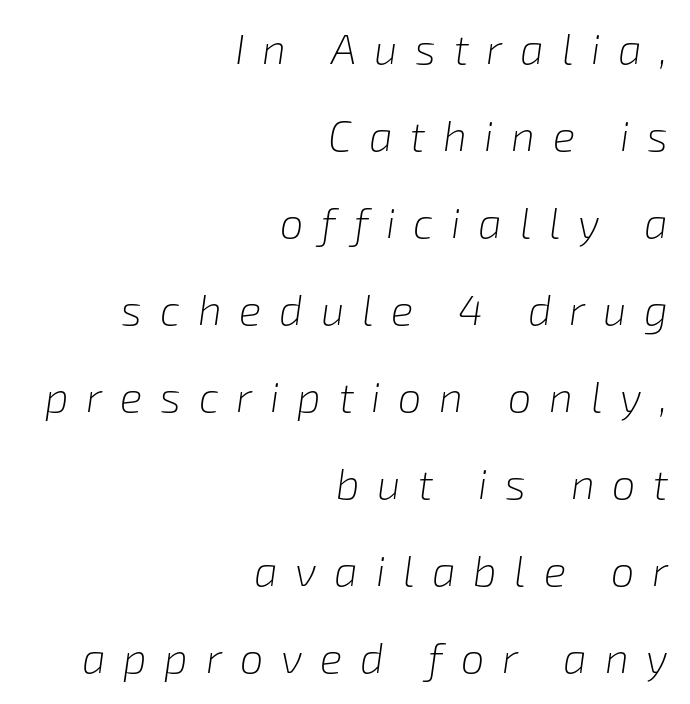
The image shows 42 px light type, italic (leaning right); set right-aligned, loose line spacing (2.07x), unusually wide letter spacing (+0.42 em), not underlined; low stroke contrast and a medium x-height.
